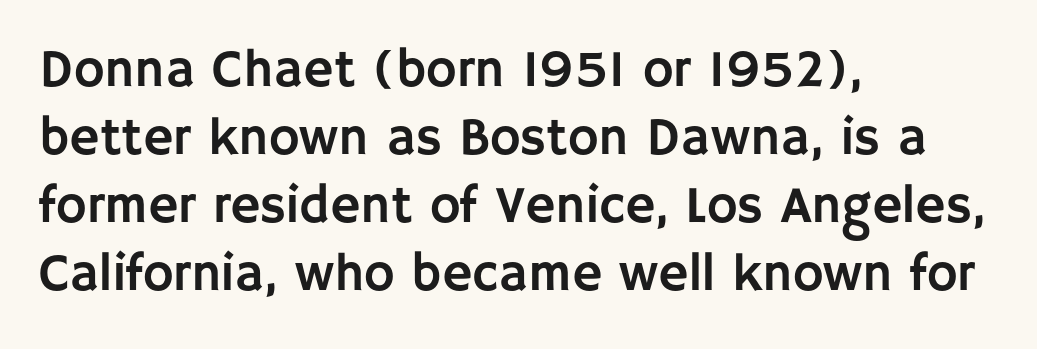
{"serif": "no", "italic": "no", "width": "normal", "stroke_contrast": "low", "x_height": "large", "monospaced": "no", "underline": "no", "align": "left", "line_spacing": "normal", "line_spacing_ratio": 1.31, "letter_spacing": "normal", "letter_spacing_em": 0.0, "glyph_px": 52}
